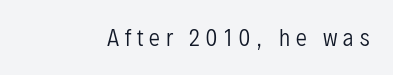
Weight class: somewhere from thin through regular. The lettering stays uniformly vertical, giving the passage a roman look. Just letters on the line, the space beneath them empty. Substantial extra tracking has been applied to these lines.
